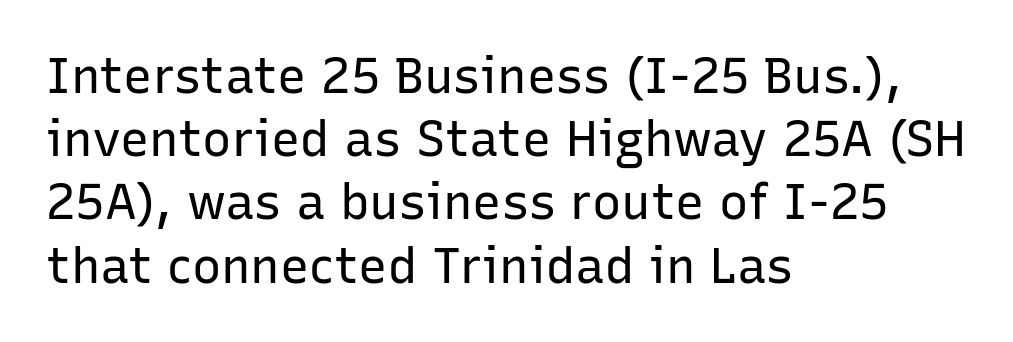
The image shows 49 px regular-weight sans-serif type, upright; set left-aligned, normal line spacing (1.29x), normal letter spacing, not underlined; low stroke contrast and a medium x-height.
